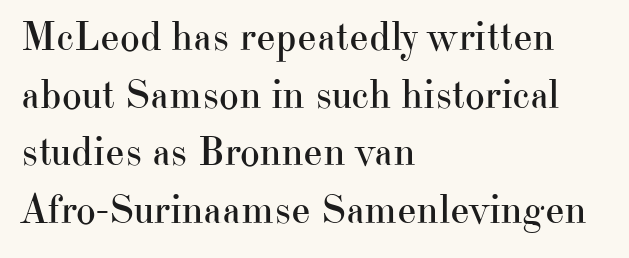
The image shows 42 px regular-weight serif type, upright; set left-aligned, normal line spacing (1.37x), normal letter spacing, not underlined; high stroke contrast and a small x-height.
